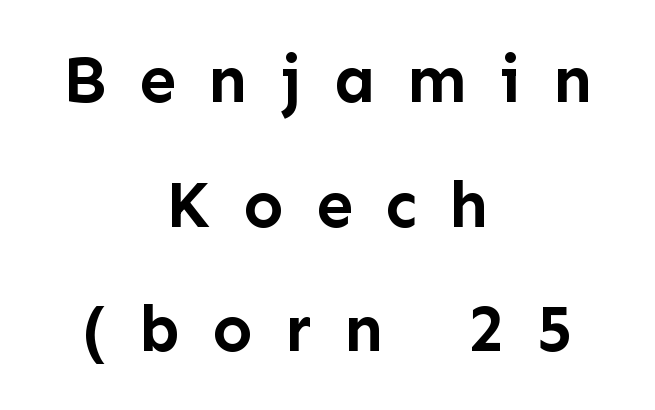
Q: Is the text bold? A: Yes.
Q: Is the text italic (slanted)? A: No, it is upright.
Q: Is the typeface a serif or a sans-serif typeface? A: Sans-serif.
Q: Is the text underlined? A: No.
Q: How is the paragraph aligned? A: Centered.
Q: Is the spacing between letters normal or unusually wide? A: Unusually wide.
Q: Width (condensed, normal, or wide)? A: Normal.
Q: Stroke contrast? A: Low.
Q: x-height? A: Medium.
Q: Monospaced? A: No.
